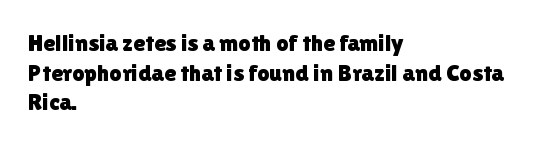
{"italic": "no", "underline": "no", "align": "left", "line_spacing_ratio": 1.23, "letter_spacing": "normal", "letter_spacing_em": 0.0, "glyph_px": 24}
